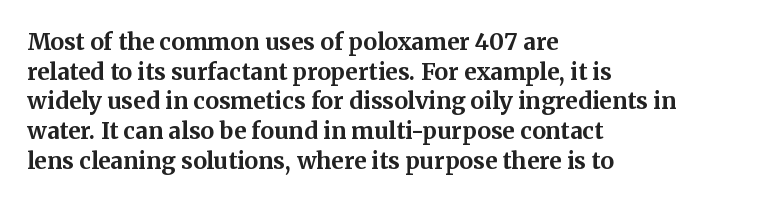
Q: Is the text bold? A: Yes.
Q: Is the text italic (slanted)? A: No, it is upright.
Q: Is the text underlined? A: No.
Q: How is the paragraph aligned? A: Left-aligned.
Q: Is the spacing between letters normal or unusually wide? A: Normal.
Q: Is the spacing between lines tight, normal or loose? A: Normal.
